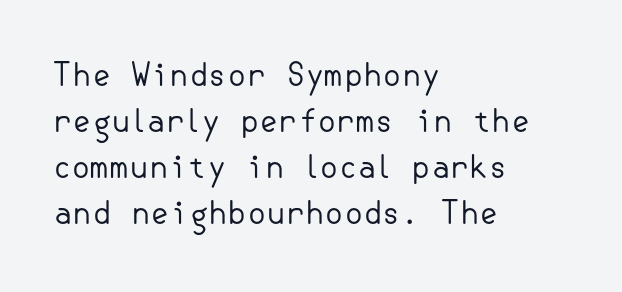
Q: Is the text bold? A: No.
Q: Is the text italic (slanted)? A: No, it is upright.
Q: Is the typeface a serif or a sans-serif typeface? A: Sans-serif.
Q: Is the text underlined? A: No.
Q: How is the paragraph aligned? A: Left-aligned.
Q: Is the spacing between letters normal or unusually wide? A: Normal.
Q: Is the spacing between lines tight, normal or loose? A: Normal.
Q: Width (condensed, normal, or wide)? A: Normal.
Q: Stroke contrast? A: Low.
Q: x-height? A: Small.
